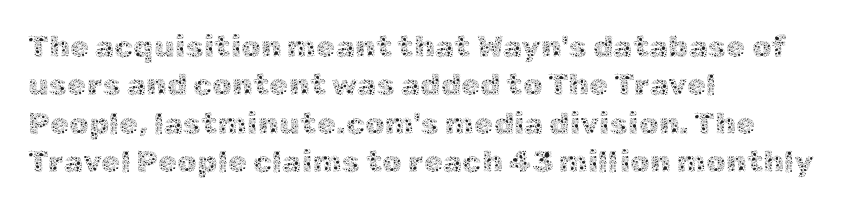
{"italic": "no", "bold": "no", "weight": "thin", "width": "normal", "x_height": "medium", "monospaced": "no", "underline": "no", "align": "left", "line_spacing_ratio": 1.24, "letter_spacing": "normal", "letter_spacing_em": 0.0, "glyph_px": 31}
